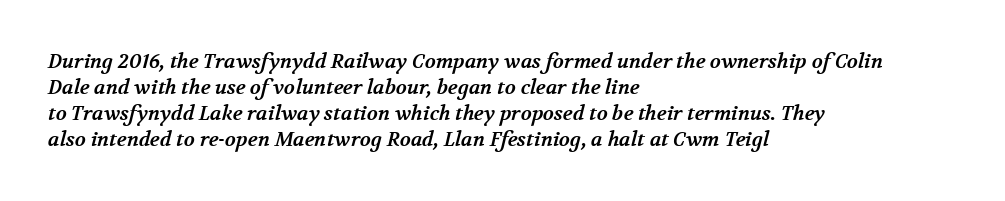
Set as a true bold cut, around the 700 mark. The line-height multiplier appears to be the usual default. Underline: absent. Leftover space on each line is placed entirely after the last word.
